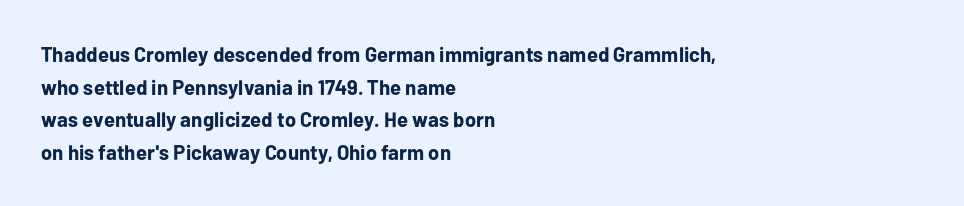
The rendering anchors every line to the left-hand side. In terms of posture, this sample is upright. This sample uses plain, unmodified letter spacing. The gap between lines stays unmarked.
